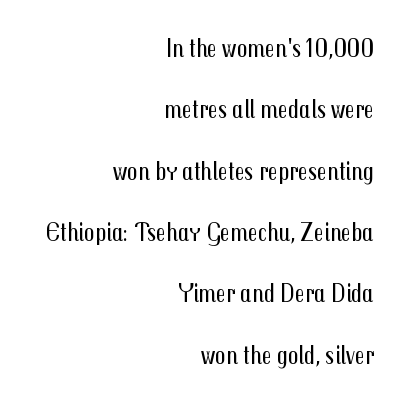
Honestly, the rows look like they've been pulled way apart. The type sits square on the baseline with zero lean. Underlining? Definitely not there. Is the type heavy? It reads as light-to-regular instead. This rendering uses right alignment, leaving the left contour irregular.
